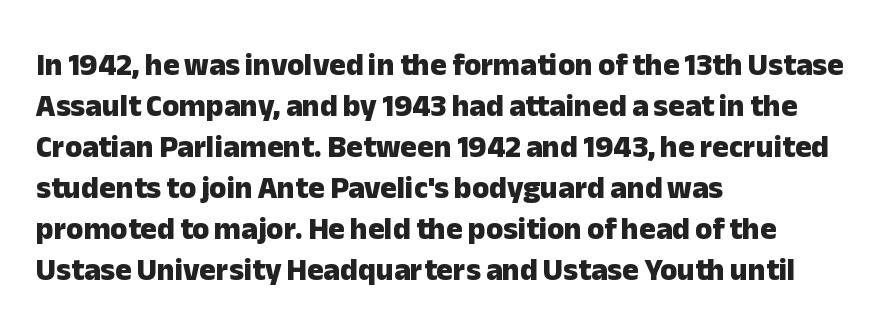
{"serif": "no", "italic": "no", "bold": "yes", "weight": "heavy", "width": "normal", "stroke_contrast": "low", "x_height": "medium", "monospaced": "no", "underline": "no", "align": "left", "line_spacing": "normal", "line_spacing_ratio": 1.32, "letter_spacing": "normal", "letter_spacing_em": 0.0, "glyph_px": 31}
